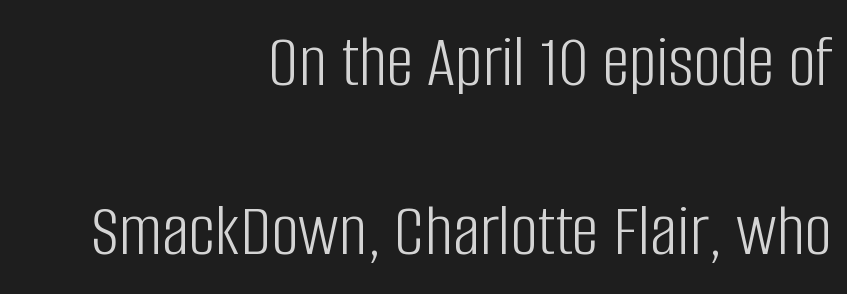
Q: Is the text bold? A: No.
Q: Is the text italic (slanted)? A: No, it is upright.
Q: Is the typeface a serif or a sans-serif typeface? A: Sans-serif.
Q: Is the text underlined? A: No.
Q: How is the paragraph aligned? A: Right-aligned.
Q: Is the spacing between letters normal or unusually wide? A: Normal.
Q: Is the spacing between lines tight, normal or loose? A: Loose.
Q: Width (condensed, normal, or wide)? A: Condensed.
Q: Stroke contrast? A: Low.
Q: x-height? A: Large.
Q: Monospaced? A: No.
